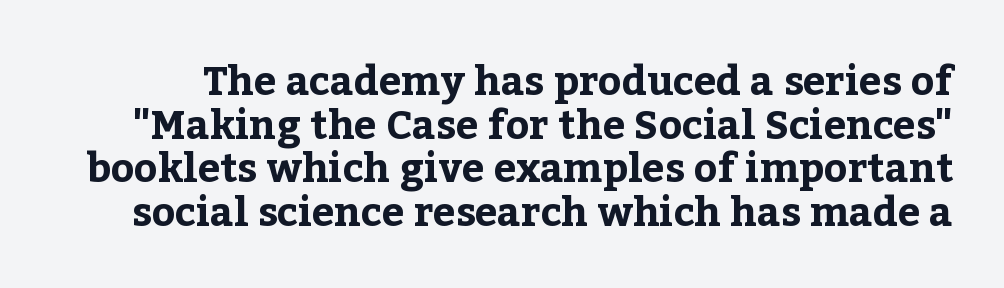
The image shows 40 px bold serif type, upright; set tight line spacing (1.09x), normal letter spacing, not underlined; low stroke contrast and a medium x-height.
